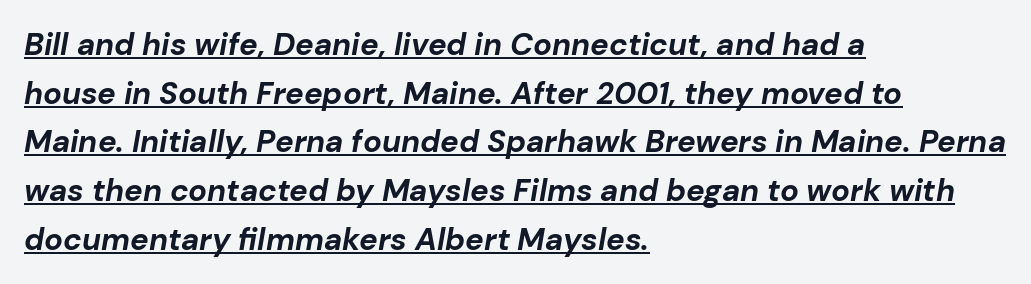
{"italic": "yes", "lean": "right", "slant_degrees": 10, "bold": "yes", "weight": "bold", "width": "normal", "stroke_contrast": "low", "x_height": "medium", "monospaced": "no", "underline": "yes", "align": "left", "line_spacing": "normal", "line_spacing_ratio": 1.57, "letter_spacing": "normal", "letter_spacing_em": 0.0, "glyph_px": 31}
